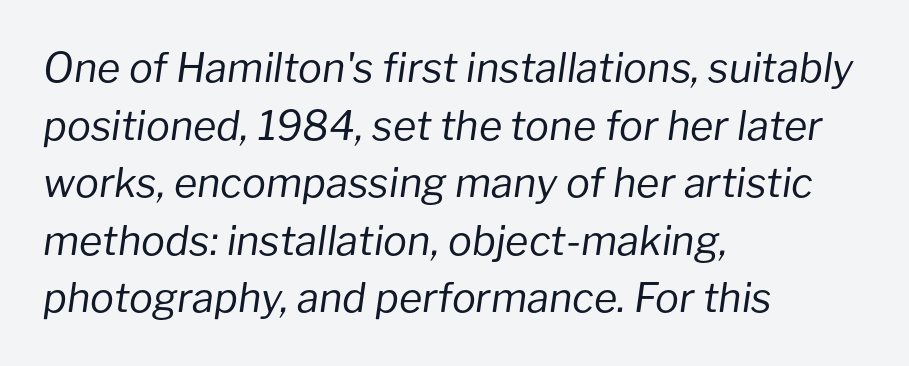
Q: Is the text bold? A: No.
Q: Is the text italic (slanted)? A: Yes, it leans right by about 8 degrees.
Q: Is the text underlined? A: No.
Q: How is the paragraph aligned? A: Left-aligned.
Q: Is the spacing between letters normal or unusually wide? A: Normal.
Q: Is the spacing between lines tight, normal or loose? A: Normal.
Q: Width (condensed, normal, or wide)? A: Normal.
Q: Stroke contrast? A: Low.
Q: x-height? A: Medium.
Q: Monospaced? A: No.
